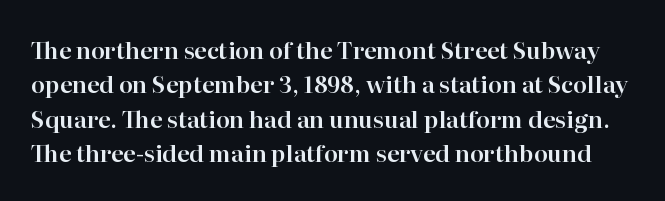
Q: Is the text italic (slanted)? A: No, it is upright.
Q: Is the text underlined? A: No.
Q: Is the spacing between letters normal or unusually wide? A: Normal.
Q: Is the spacing between lines tight, normal or loose? A: Normal.
